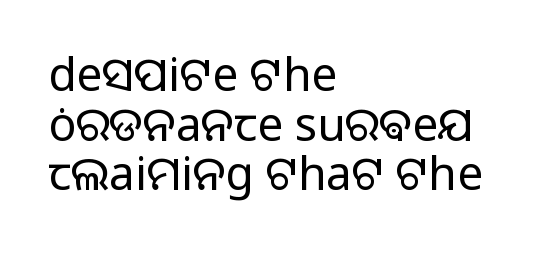
{"serif": "no", "italic": "no", "bold": "no", "weight": "regular", "width": "normal", "stroke_contrast": "low", "x_height": "medium", "monospaced": "no", "underline": "no", "align": "left", "line_spacing": "tight", "line_spacing_ratio": 1.08, "letter_spacing": "normal", "letter_spacing_em": 0.0, "glyph_px": 46}
